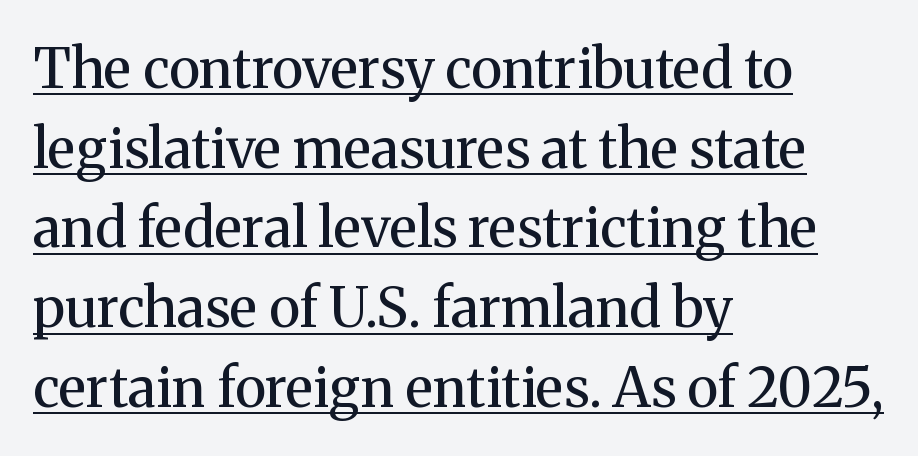
These lines were composed using upright roman letters. Rows of type keep a routine distance in the vertical direction. Are there feet on the stems? There are — it's a serif. Ink coverage per letter is moderate at most. A student would call this left alignment; a typographer would say flush left, rag right. This sample has the flowing, uneven cadence of proportional lettering.
